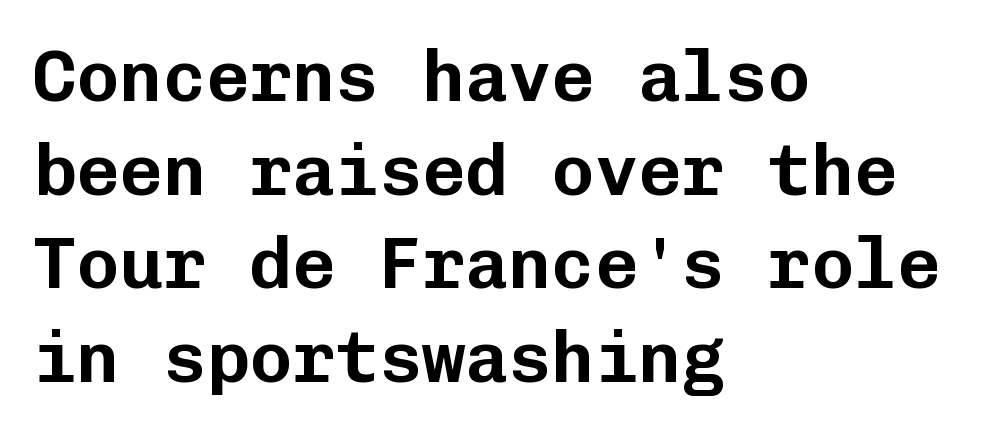
Tall strokes in this sample are plumb rather than angled. The passage shown is not underscored anywhere. The passage is arranged the way most books set body copy — flush left. Typographically, this falls in the sans-serif category.
